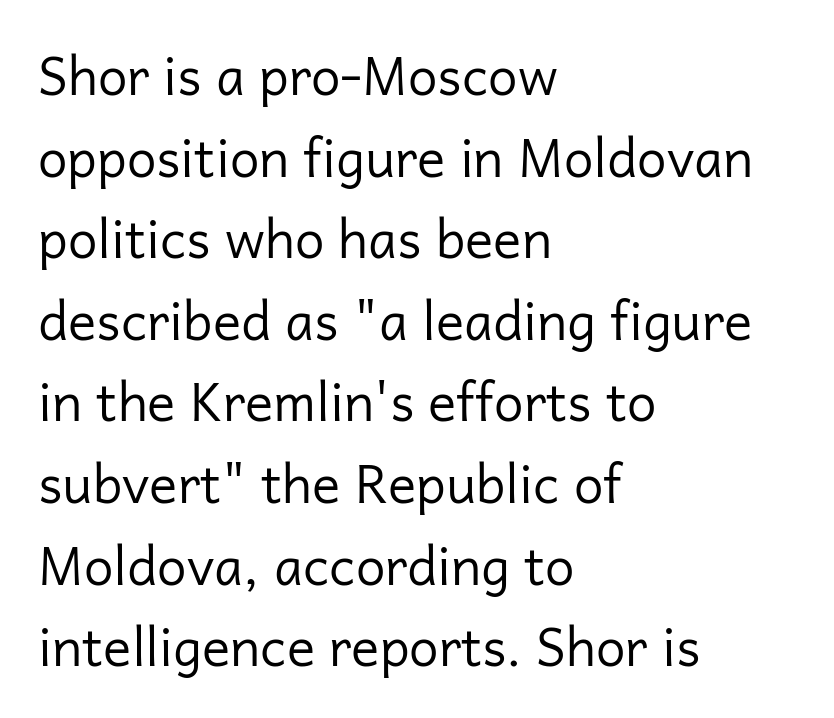
Only glyphs here, with clear space below each row. Type style note: lacks serifs. Where is the straight margin? On the left. Is this a fixed-width face? No — the glyphs have proportional, varying widths.
